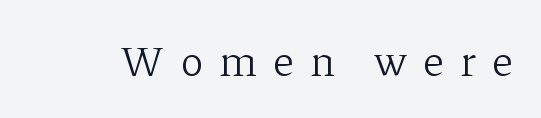
{"serif": "yes", "italic": "no", "bold": "no", "weight": "light", "width": "normal", "stroke_contrast": "low", "x_height": "medium", "monospaced": "no", "underline": "no", "letter_spacing": "wide", "letter_spacing_em": 0.38, "glyph_px": 43}
